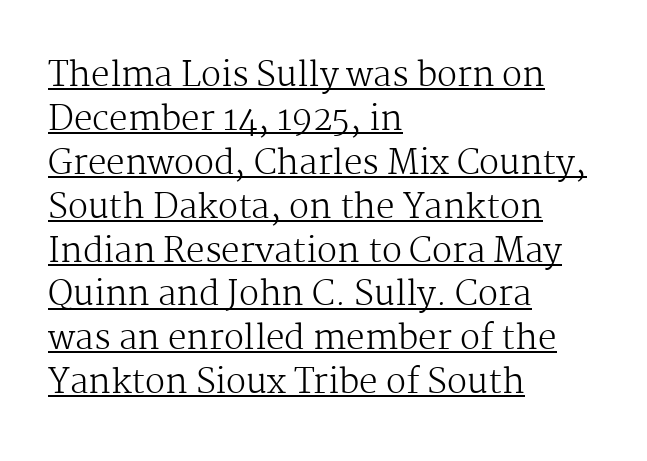
Q: Is the text bold? A: No.
Q: Is the text italic (slanted)? A: No, it is upright.
Q: Is the typeface a serif or a sans-serif typeface? A: Serif.
Q: Is the text underlined? A: Yes.
Q: How is the paragraph aligned? A: Left-aligned.
Q: Is the spacing between letters normal or unusually wide? A: Normal.
Q: Is the spacing between lines tight, normal or loose? A: Normal.
Q: Width (condensed, normal, or wide)? A: Normal.
Q: Stroke contrast? A: Medium.
Q: x-height? A: Medium.
Q: Monospaced? A: No.
